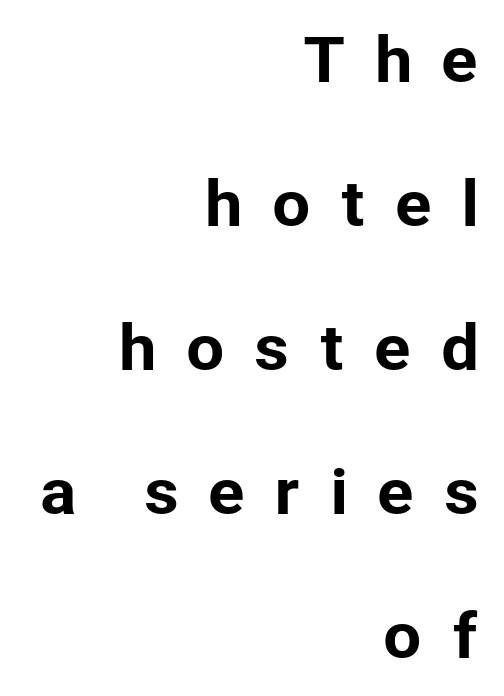
Q: Is the text italic (slanted)? A: No, it is upright.
Q: Is the typeface a serif or a sans-serif typeface? A: Sans-serif.
Q: Is the text underlined? A: No.
Q: How is the paragraph aligned? A: Right-aligned.
Q: Is the spacing between letters normal or unusually wide? A: Unusually wide.
Q: Is the spacing between lines tight, normal or loose? A: Loose.
Q: Width (condensed, normal, or wide)? A: Normal.
Q: Stroke contrast? A: Low.
Q: x-height? A: Medium.
Q: Monospaced? A: No.
